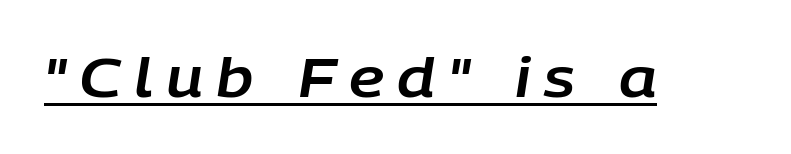
{"italic": "yes", "lean": "right", "slant_degrees": 9, "width": "normal", "stroke_contrast": "low", "x_height": "large", "monospaced": "no", "underline": "yes", "letter_spacing": "wide", "letter_spacing_em": 0.24, "glyph_px": 54}
